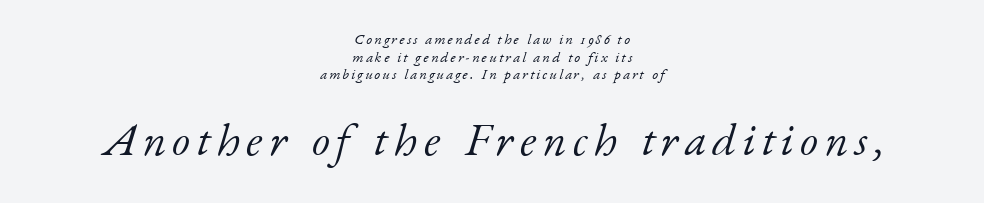
The image shows 46 px light serif type, italic (leaning right); set centered, line spacing 1.17x, not underlined; the second (bottom) block is 3.07x larger; low stroke contrast and a small x-height.
